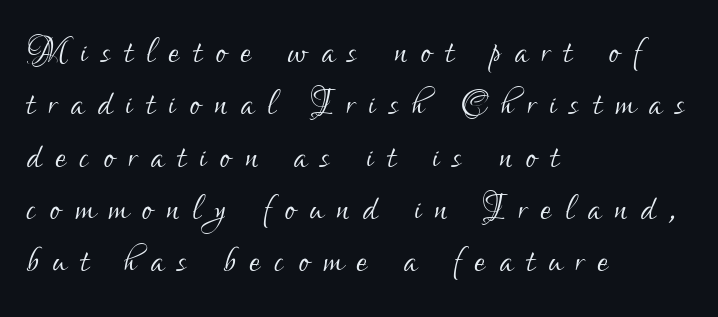
The image shows 48 px light, condensed sans-serif type; set left-aligned, tight line spacing (1.09x), unusually wide letter spacing (+0.29 em), not underlined; low stroke contrast and a small x-height.
